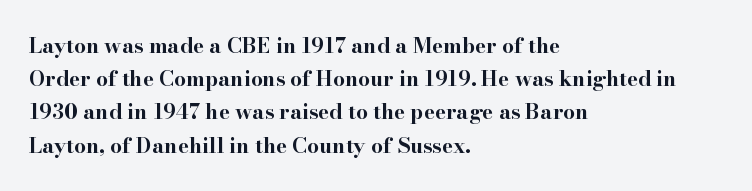
The font is running at its bold setting. Letters rest on an invisible, unmarked baseline. Students, note that the glyphs here touch the page at normal intervals. The rendering anchors every line to the left-hand side.
